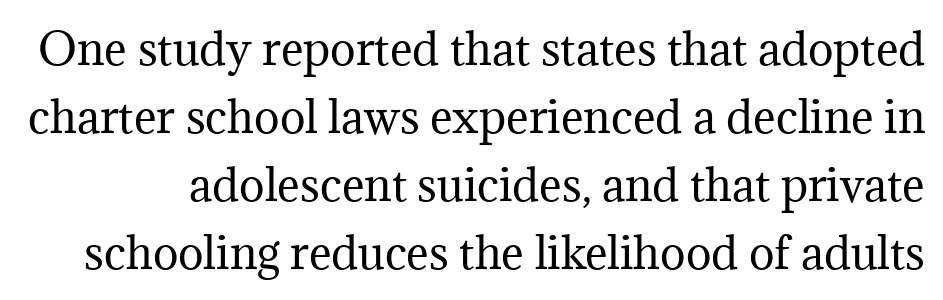
The image shows 43 px regular-weight serif type, upright; set normal line spacing (1.58x), normal letter spacing, not underlined; medium stroke contrast and a medium x-height.
